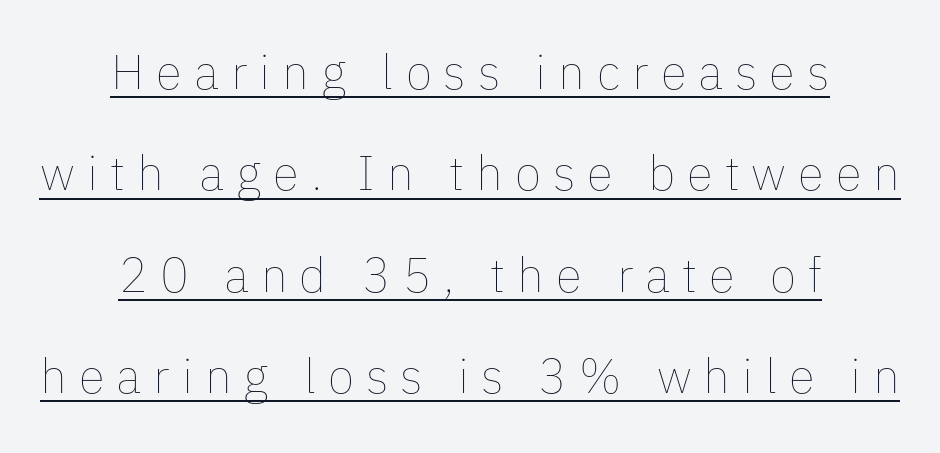
{"italic": "no", "bold": "no", "weight": "thin", "width": "normal", "stroke_contrast": "low", "x_height": "medium", "monospaced": "no", "underline": "yes", "align": "center", "line_spacing": "loose", "line_spacing_ratio": 2.11, "letter_spacing": "wide", "letter_spacing_em": 0.25, "glyph_px": 48}
